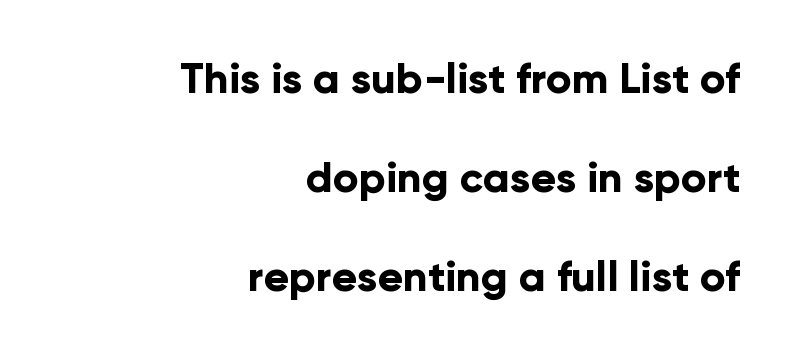
Q: Is the text bold? A: Yes.
Q: Is the text italic (slanted)? A: No, it is upright.
Q: Is the typeface a serif or a sans-serif typeface? A: Sans-serif.
Q: Is the text underlined? A: No.
Q: How is the paragraph aligned? A: Right-aligned.
Q: Is the spacing between letters normal or unusually wide? A: Normal.
Q: Is the spacing between lines tight, normal or loose? A: Loose.
Q: Width (condensed, normal, or wide)? A: Normal.
Q: Stroke contrast? A: Low.
Q: x-height? A: Medium.
Q: Monospaced? A: No.
